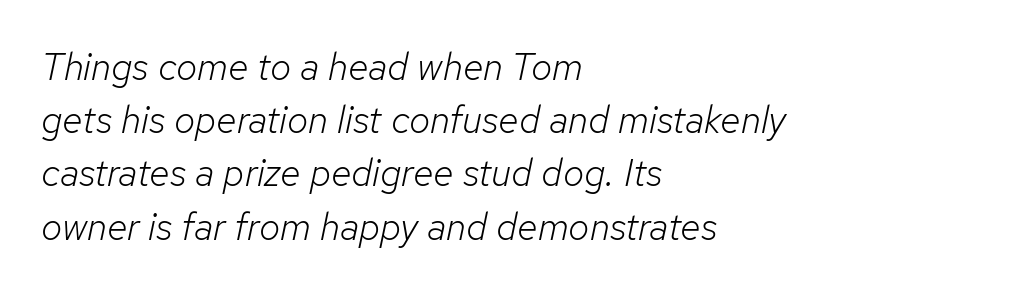
These lines are rendered in a variable-pitch font. A student would call this left alignment; a typographer would say flush left, rag right. Ink coverage per letter is moderate at most. Yep, that's italic — everything's leaning.
